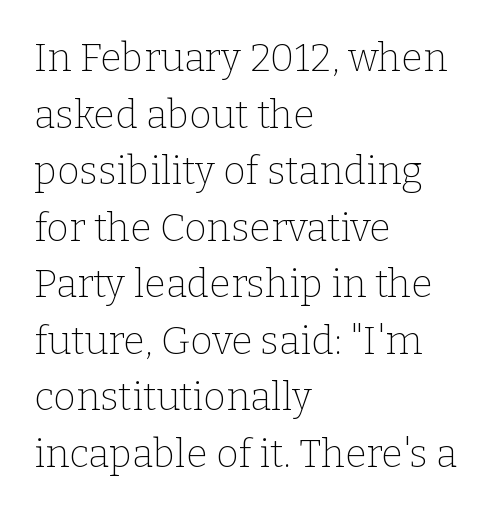
Q: Is the text bold? A: No.
Q: Is the text italic (slanted)? A: No, it is upright.
Q: Is the typeface a serif or a sans-serif typeface? A: Serif.
Q: Is the text underlined? A: No.
Q: How is the paragraph aligned? A: Left-aligned.
Q: Is the spacing between letters normal or unusually wide? A: Normal.
Q: Is the spacing between lines tight, normal or loose? A: Normal.
Q: Width (condensed, normal, or wide)? A: Normal.
Q: Stroke contrast? A: Low.
Q: x-height? A: Medium.
Q: Monospaced? A: No.
